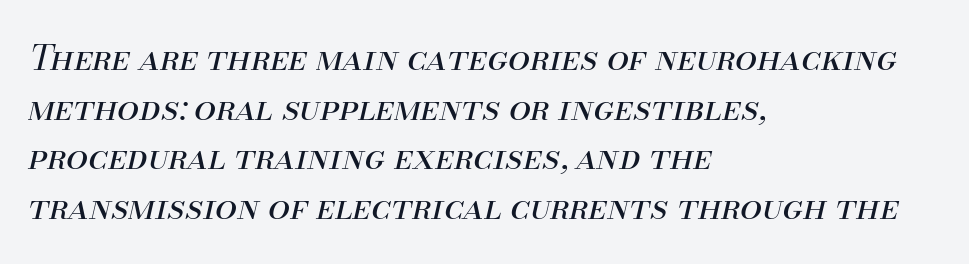
Characters are canted at an angle relative to the baseline's perpendicular. Each row of text sits above clean, open space. Line starts are locked; line ends wander. The passage shown stacks its lines at a standard gap. Stem width sits at or under what a default text font uses. Characters follow at the spacing the type designer built in.
